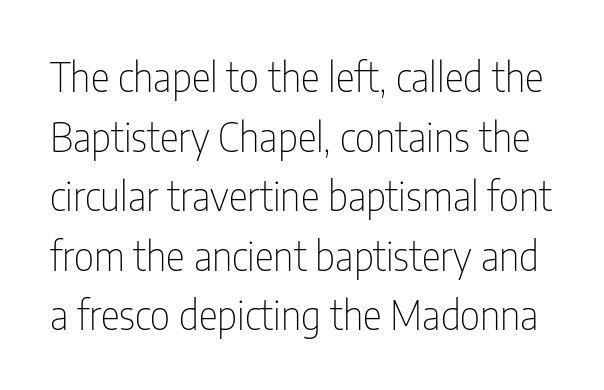
{"serif": "no", "italic": "no", "bold": "no", "weight": "thin", "width": "condensed", "stroke_contrast": "low", "x_height": "medium", "monospaced": "no", "underline": "no", "line_spacing": "normal", "line_spacing_ratio": 1.49, "letter_spacing": "normal", "letter_spacing_em": 0.0, "glyph_px": 40}
